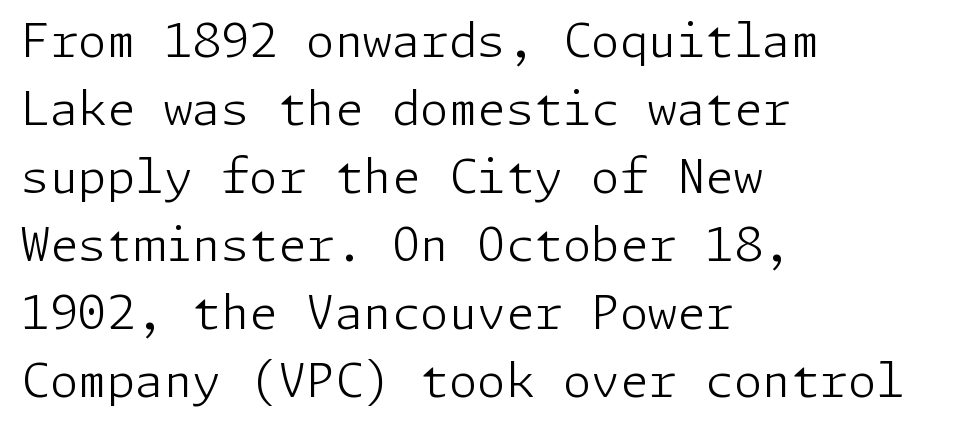
Weight: in the light-to-regular range. Regarding leading, the lines here are spaced in the standard way. In terms of letterform style, serifs are entirely absent. Line beginnings align vertically; line endings do not. Observe the ordinary spacing: letters are neighbours, not strangers. Only glyphs here, with clear space below each row.
